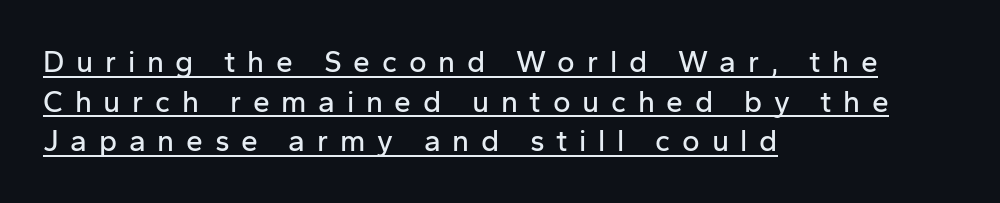
The image shows 30 px sans-serif type, upright; set left-aligned, normal line spacing (1.32x), unusually wide letter spacing (+0.39 em), underlined; low stroke contrast and a medium x-height.
